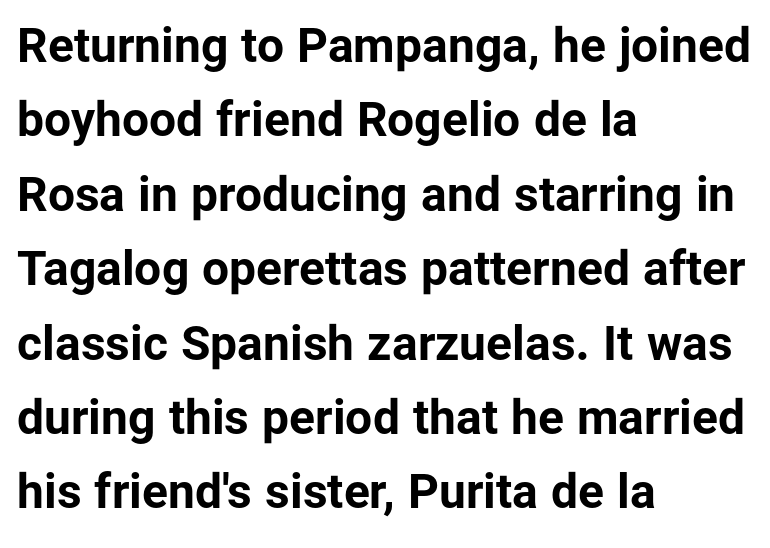
Q: Is the text bold? A: Yes.
Q: Is the text italic (slanted)? A: No, it is upright.
Q: Is the typeface a serif or a sans-serif typeface? A: Sans-serif.
Q: Is the text underlined? A: No.
Q: How is the paragraph aligned? A: Left-aligned.
Q: Is the spacing between letters normal or unusually wide? A: Normal.
Q: Is the spacing between lines tight, normal or loose? A: Normal.
Q: Width (condensed, normal, or wide)? A: Normal.
Q: Stroke contrast? A: Low.
Q: x-height? A: Medium.
Q: Monospaced? A: No.
